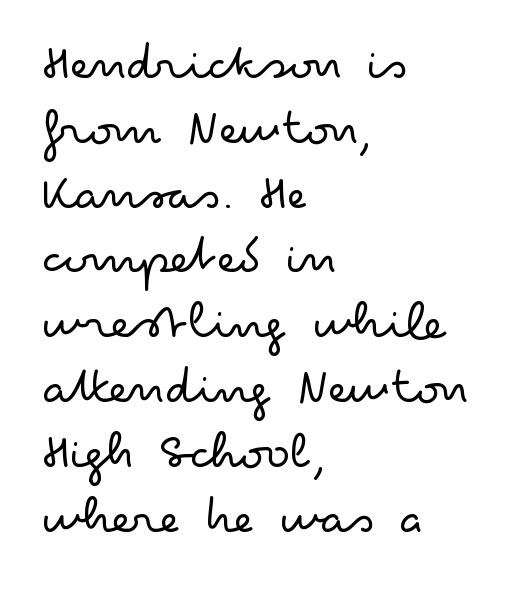
{"serif": "no", "italic": "no", "bold": "no", "weight": "light", "width": "wide", "stroke_contrast": "low", "x_height": "small", "monospaced": "no", "underline": "no", "align": "left", "line_spacing_ratio": 1.2, "letter_spacing": "normal", "letter_spacing_em": 0.0, "glyph_px": 54}
